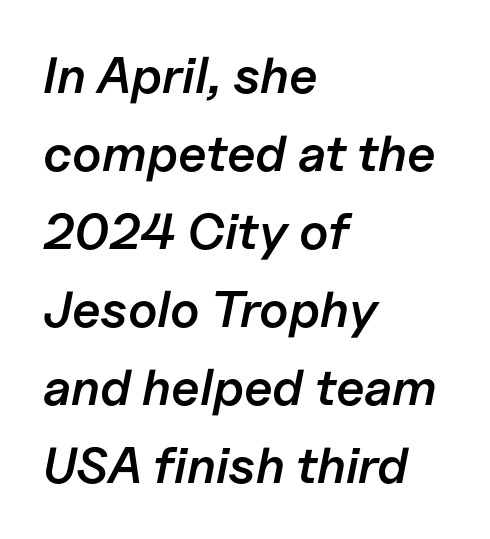
The image shows 51 px semibold type, italic (leaning right); set left-aligned, normal line spacing (1.53x), normal letter spacing, not underlined; low stroke contrast and a medium x-height.
